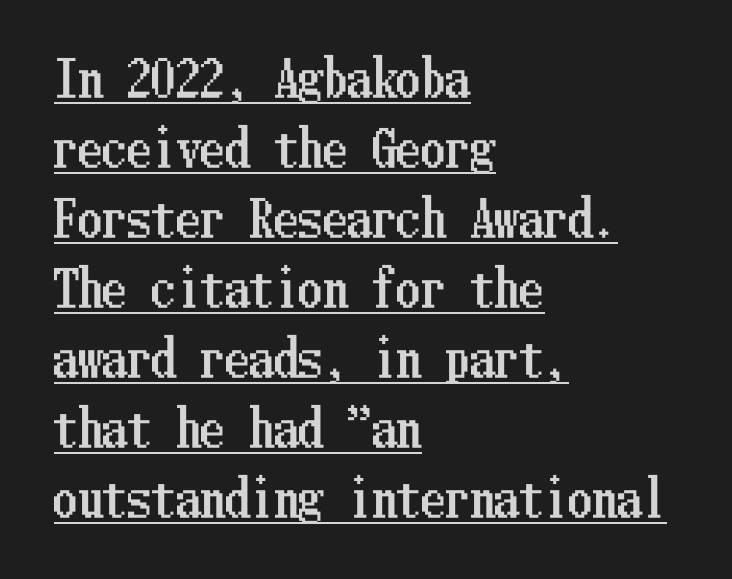
The image shows 49 px condensed type, upright; set left-aligned, normal line spacing (1.43x), normal letter spacing, underlined; low stroke contrast and a medium x-height.
